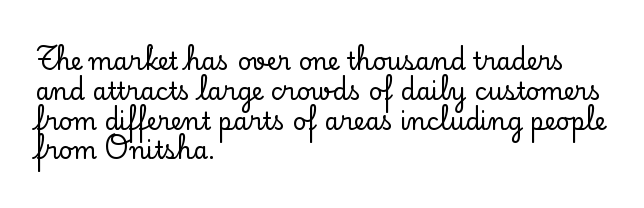
The image shows 24 px text type, upright; set left-aligned, line spacing 1.24x, normal letter spacing, not underlined.
